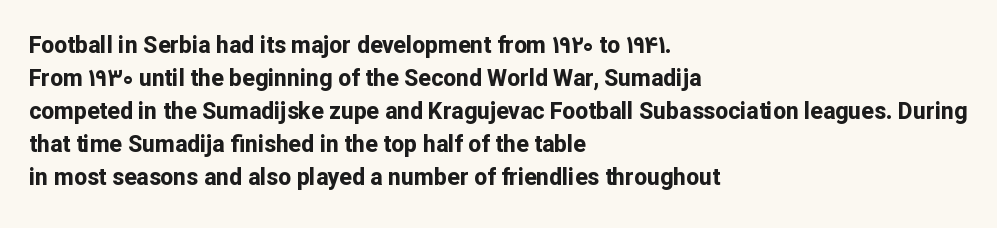
The image shows 23 px bold type, upright; set left-aligned, normal line spacing (1.44x), normal letter spacing, not underlined.
